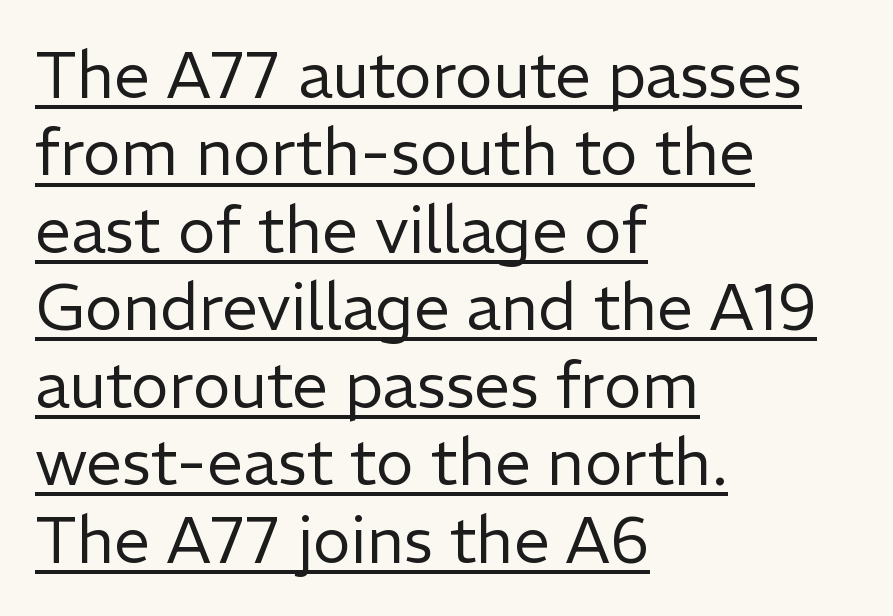
No heavy texture on the line: the type isn't bold. Tall strokes in this sample are plumb rather than angled. Spacing verdict: proportional, widths tailored to each character. Compared with typical body copy, the letter spacing here is the same. The text was rendered using a sans face with plain stroke endings.
